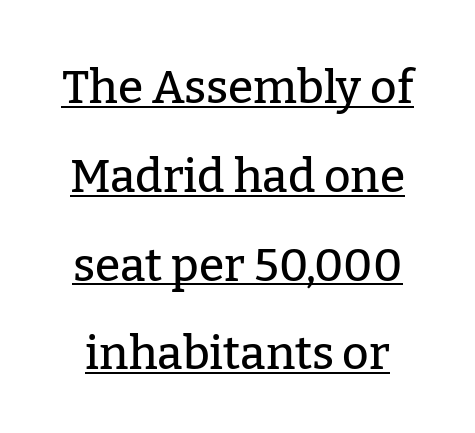
The image shows 46 px serif type, upright; set loose line spacing (1.93x), normal letter spacing, underlined; low stroke contrast and a medium x-height.
